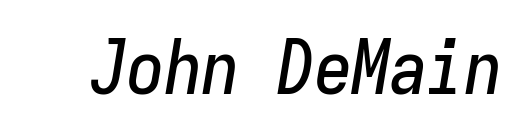
Q: Is the text italic (slanted)? A: Yes, it leans right by about 9 degrees.
Q: Is the text underlined? A: No.
Q: Is the spacing between letters normal or unusually wide? A: Normal.
Q: Width (condensed, normal, or wide)? A: Condensed.
Q: Stroke contrast? A: Low.
Q: x-height? A: Medium.
Q: Monospaced? A: Yes.
